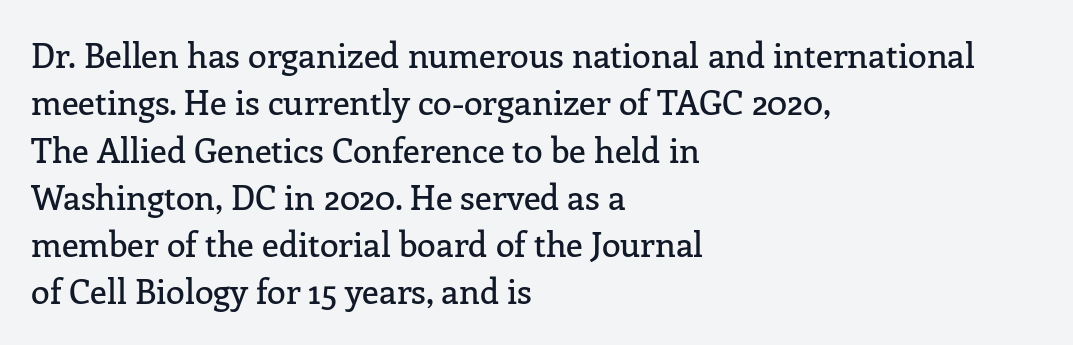
The image shows 34 px serif type, upright; set left-aligned, normal line spacing (1.39x), normal letter spacing, not underlined; low stroke contrast and a medium x-height.
